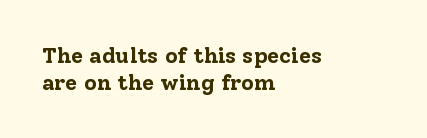
{"italic": "no", "bold": "yes", "underline": "no", "align": "left", "line_spacing_ratio": 1.22, "letter_spacing": "normal", "letter_spacing_em": 0.0, "glyph_px": 22}
